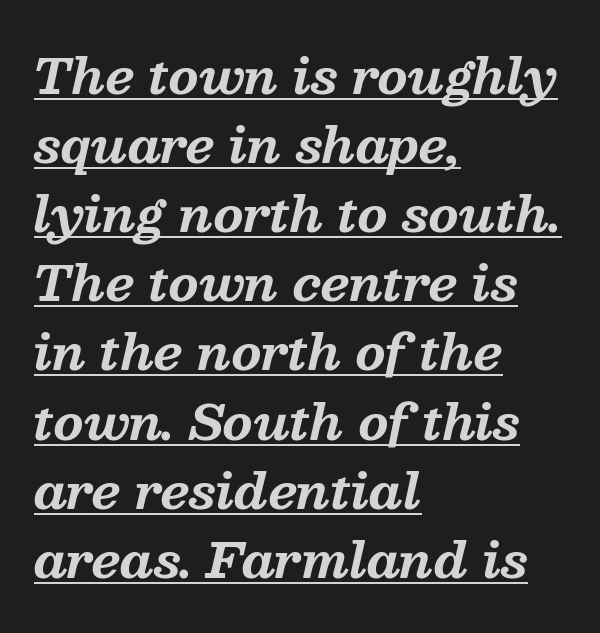
The image shows 48 px bold serif type, italic (leaning right); set left-aligned, normal line spacing (1.44x), normal letter spacing, underlined; medium stroke contrast and a medium x-height.
